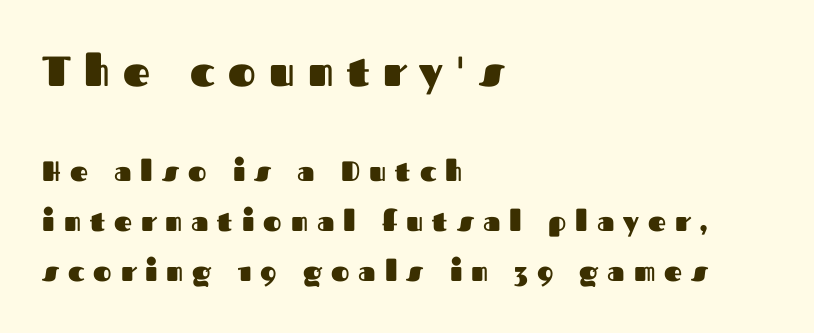
The image shows 42 px heavy sans-serif type, upright; set left-aligned, line spacing 1.79x, unusually wide letter spacing (+0.32 em), not underlined; the first (top) block is 1.5x larger; medium stroke contrast and a medium x-height.
